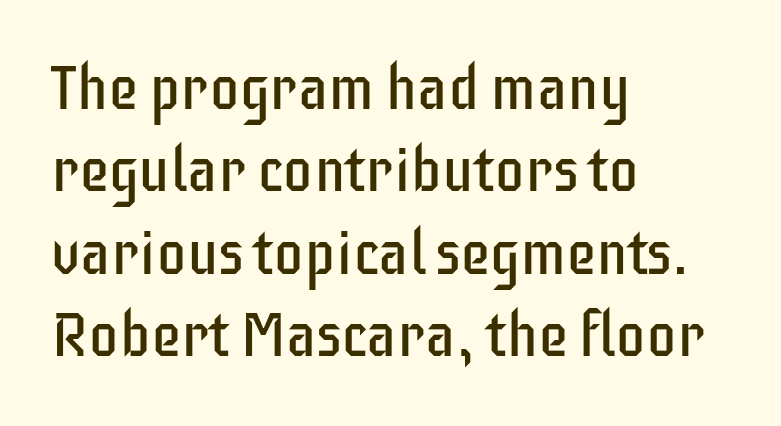
Q: Is the text bold? A: No.
Q: Is the text italic (slanted)? A: No, it is upright.
Q: Is the typeface a serif or a sans-serif typeface? A: Sans-serif.
Q: Is the text underlined? A: No.
Q: How is the paragraph aligned? A: Left-aligned.
Q: Is the spacing between letters normal or unusually wide? A: Normal.
Q: Is the spacing between lines tight, normal or loose? A: Normal.
Q: Width (condensed, normal, or wide)? A: Condensed.
Q: Stroke contrast? A: Low.
Q: x-height? A: Large.
Q: Monospaced? A: No.
